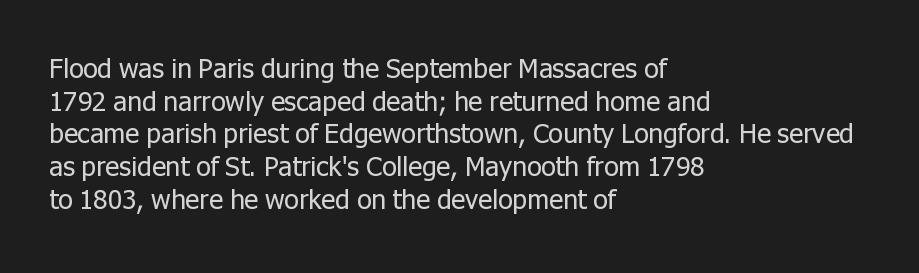
Q: Is the text bold? A: No.
Q: Is the text italic (slanted)? A: No, it is upright.
Q: Is the text underlined? A: No.
Q: How is the paragraph aligned? A: Left-aligned.
Q: Is the spacing between letters normal or unusually wide? A: Normal.
